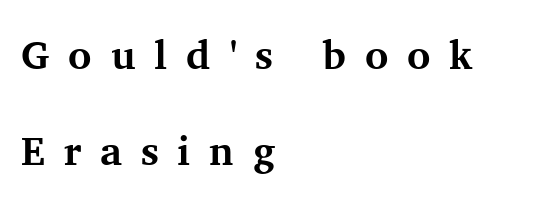
{"serif": "yes", "italic": "no", "bold": "yes", "weight": "bold", "width": "normal", "stroke_contrast": "medium", "x_height": "medium", "monospaced": "no", "underline": "no", "align": "left", "line_spacing": "loose", "line_spacing_ratio": 2.39, "letter_spacing": "wide", "letter_spacing_em": 0.47, "glyph_px": 40}
